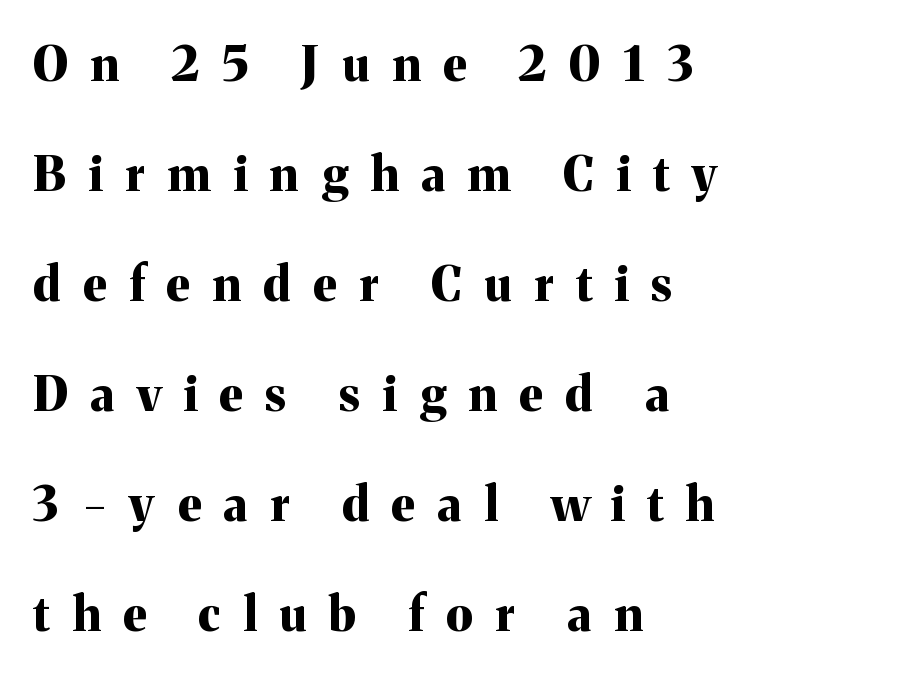
Q: Is the text bold? A: Yes.
Q: Is the text italic (slanted)? A: No, it is upright.
Q: Is the typeface a serif or a sans-serif typeface? A: Serif.
Q: Is the text underlined? A: No.
Q: How is the paragraph aligned? A: Left-aligned.
Q: Is the spacing between letters normal or unusually wide? A: Unusually wide.
Q: Is the spacing between lines tight, normal or loose? A: Loose.
Q: Width (condensed, normal, or wide)? A: Normal.
Q: Stroke contrast? A: Medium.
Q: x-height? A: Medium.
Q: Monospaced? A: No.
